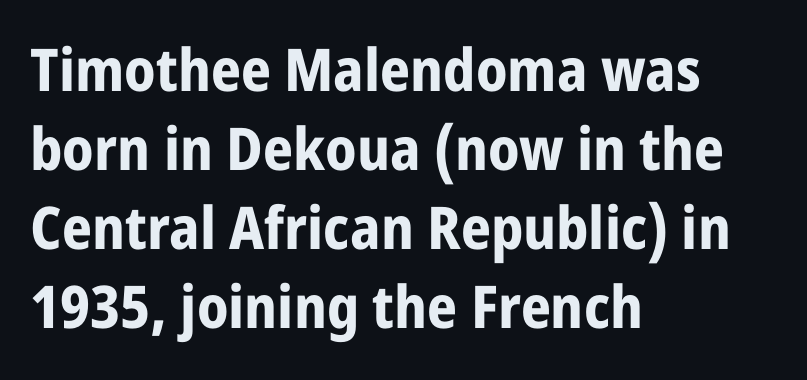
Pretty heavy lettering here — definitely bold. What stands out about the letter spacing? Nothing — it is the standard amount. In CSS terms this would be text-align: left. The zone under the glyphs is completely vacant. Normally led — the rows are evenly, conventionally spaced.
